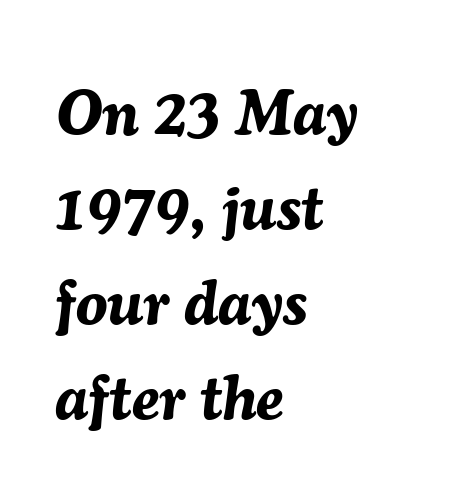
The image shows 63 px bold type, italic (leaning right); set left-aligned, normal line spacing (1.51x), normal letter spacing, not underlined; medium stroke contrast and a medium x-height.
